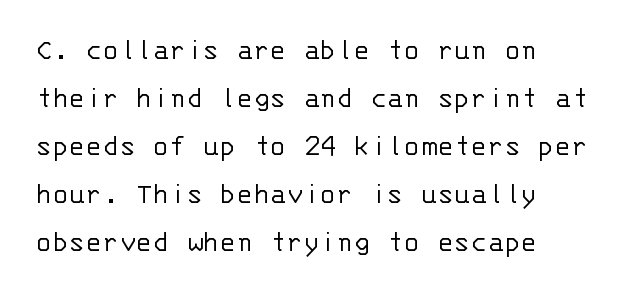
The image shows 31 px light sans-serif type, upright, monospaced; set left-aligned, normal line spacing (1.55x), normal letter spacing, not underlined; low stroke contrast and a large x-height.
